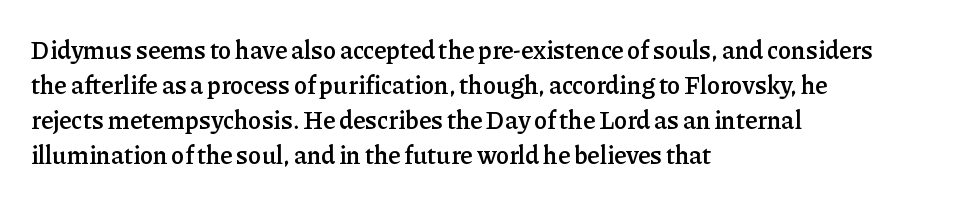
The image shows 25 px text type, upright; set left-aligned, normal line spacing (1.4x), normal letter spacing, not underlined.
